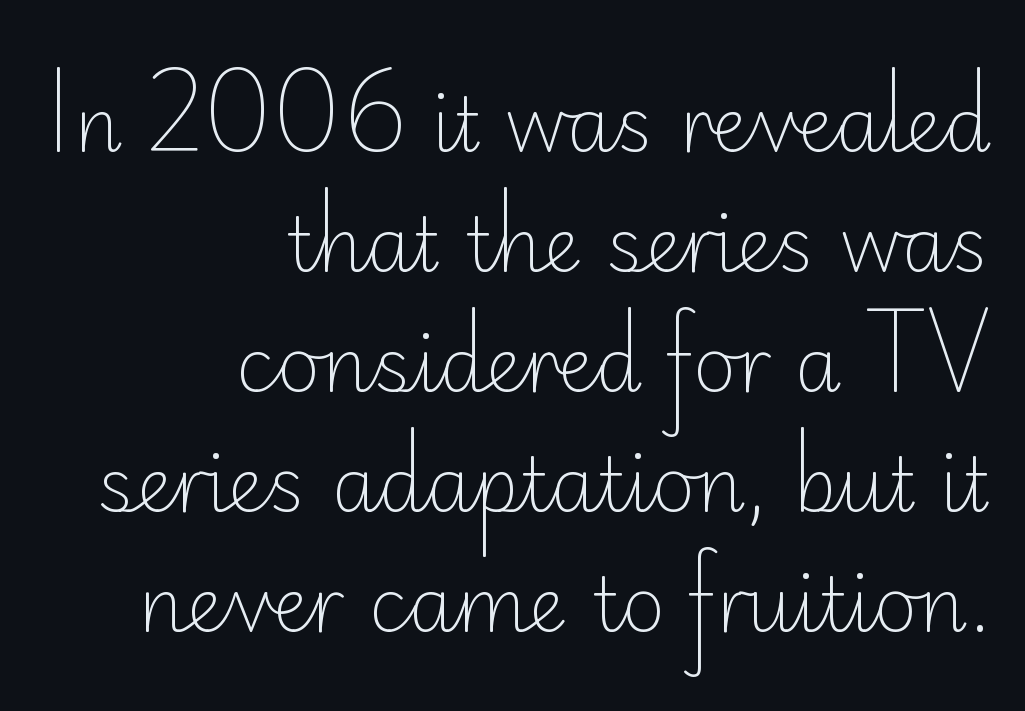
The image shows 75 px light sans-serif type, upright; set right-aligned, normal line spacing (1.6x), normal letter spacing, not underlined; low stroke contrast and a small x-height.
